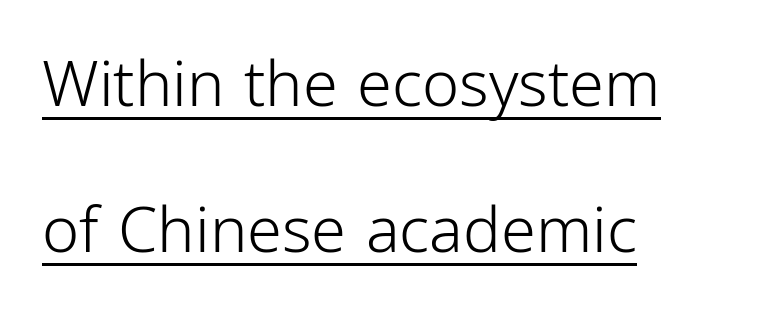
Q: Is the text bold? A: No.
Q: Is the text italic (slanted)? A: No, it is upright.
Q: Is the typeface a serif or a sans-serif typeface? A: Sans-serif.
Q: Is the text underlined? A: Yes.
Q: How is the paragraph aligned? A: Left-aligned.
Q: Is the spacing between letters normal or unusually wide? A: Normal.
Q: Is the spacing between lines tight, normal or loose? A: Loose.
Q: Width (condensed, normal, or wide)? A: Condensed.
Q: Stroke contrast? A: Low.
Q: x-height? A: Medium.
Q: Monospaced? A: No.
